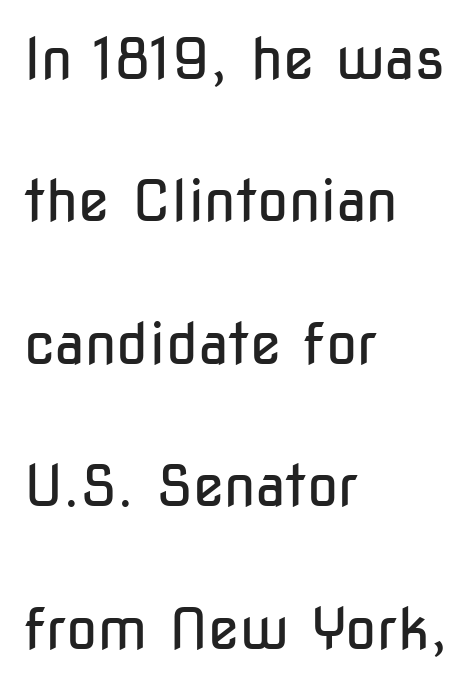
{"serif": "no", "italic": "no", "bold": "no", "weight": "regular", "width": "condensed", "stroke_contrast": "low", "x_height": "medium", "monospaced": "no", "underline": "no", "align": "left", "line_spacing": "loose", "line_spacing_ratio": 2.5, "letter_spacing": "normal", "letter_spacing_em": 0.0, "glyph_px": 57}
